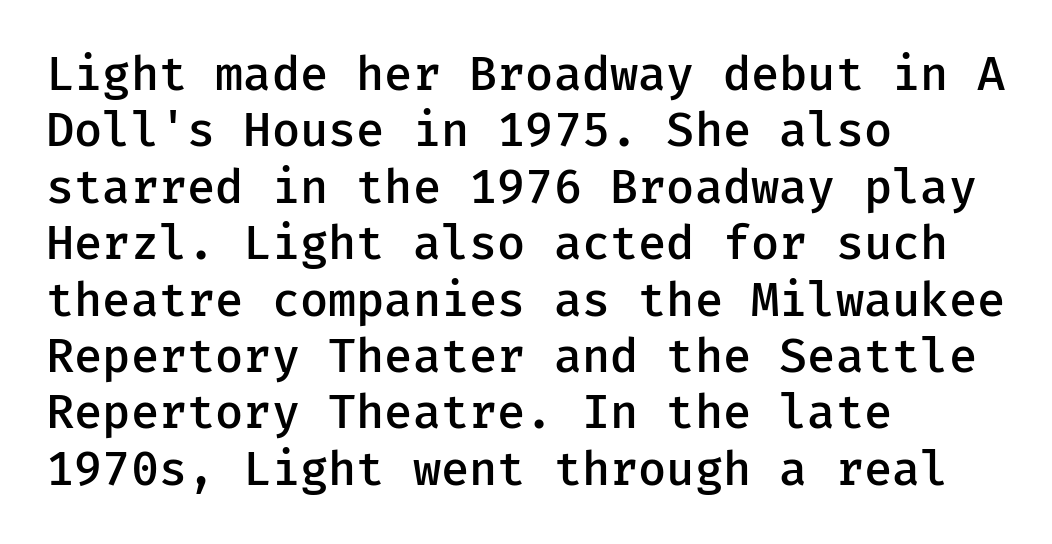
{"serif": "no", "italic": "no", "bold": "semi", "weight": "semibold", "width": "normal", "stroke_contrast": "low", "x_height": "medium", "underline": "no", "align": "left", "line_spacing_ratio": 1.2, "letter_spacing": "normal", "letter_spacing_em": 0.0, "glyph_px": 47}
